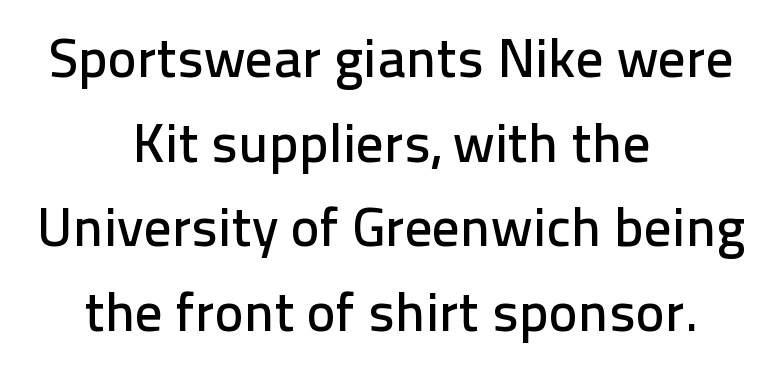
Q: Is the text italic (slanted)? A: No, it is upright.
Q: Is the typeface a serif or a sans-serif typeface? A: Sans-serif.
Q: Is the text underlined? A: No.
Q: How is the paragraph aligned? A: Centered.
Q: Is the spacing between letters normal or unusually wide? A: Normal.
Q: Is the spacing between lines tight, normal or loose? A: Normal.
Q: Width (condensed, normal, or wide)? A: Normal.
Q: Stroke contrast? A: Low.
Q: x-height? A: Medium.
Q: Monospaced? A: No.
